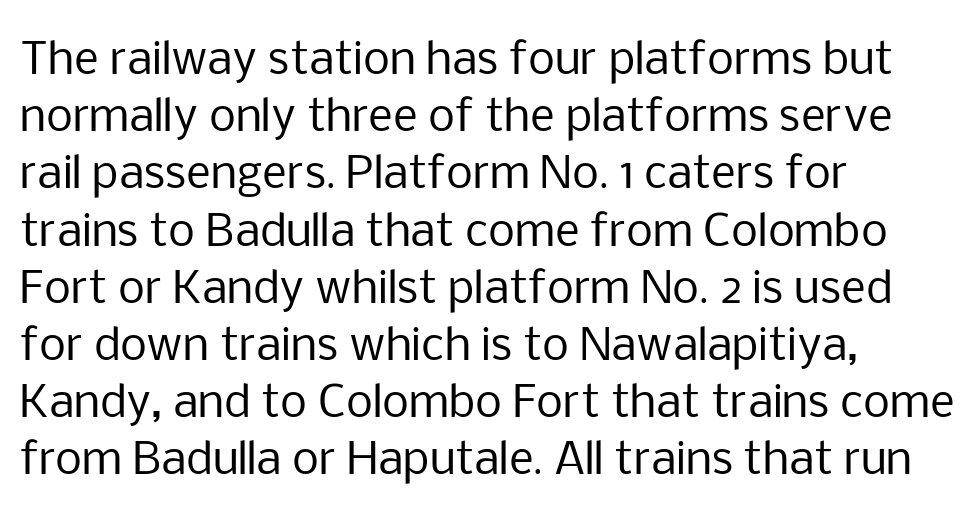
Q: Is the text bold? A: No.
Q: Is the text italic (slanted)? A: No, it is upright.
Q: Is the typeface a serif or a sans-serif typeface? A: Sans-serif.
Q: Is the text underlined? A: No.
Q: How is the paragraph aligned? A: Left-aligned.
Q: Is the spacing between letters normal or unusually wide? A: Normal.
Q: Is the spacing between lines tight, normal or loose? A: Normal.
Q: Width (condensed, normal, or wide)? A: Normal.
Q: Stroke contrast? A: Low.
Q: x-height? A: Medium.
Q: Monospaced? A: No.
